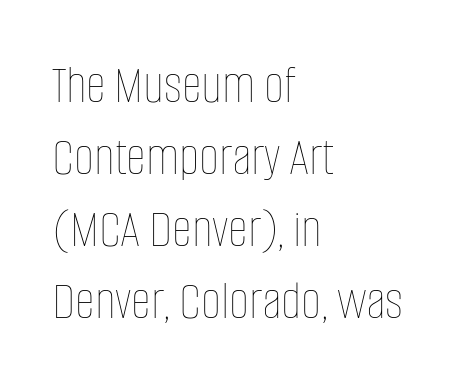
The image shows 55 px thin, condensed type, upright; set left-aligned, normal line spacing (1.31x), normal letter spacing, not underlined; low stroke contrast and a large x-height.
